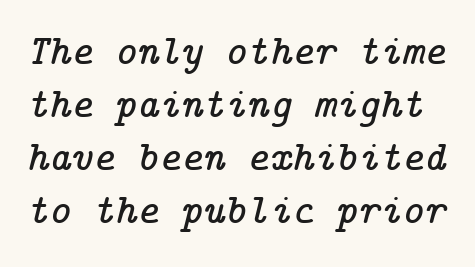
The image shows 42 px serif type, italic (leaning right); set normal line spacing (1.26x), normal letter spacing, not underlined; low stroke contrast and a medium x-height.
